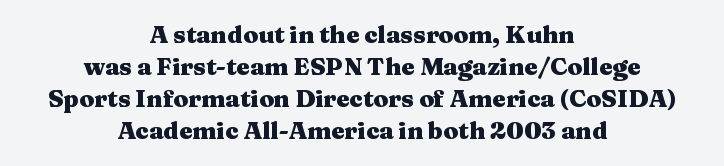
{"italic": "no", "bold": "yes", "underline": "no", "align": "center", "line_spacing": "normal", "line_spacing_ratio": 1.34, "letter_spacing": "normal", "letter_spacing_em": 0.0, "glyph_px": 24}
